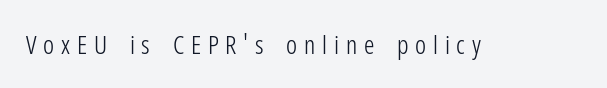
Honestly, there is no underline to notice here at all. Letters have the restrained weight of plain body copy at most. A roman cut, with each character standing at attention. The horizontal fit of the characters is loose and conspicuously gappy.
